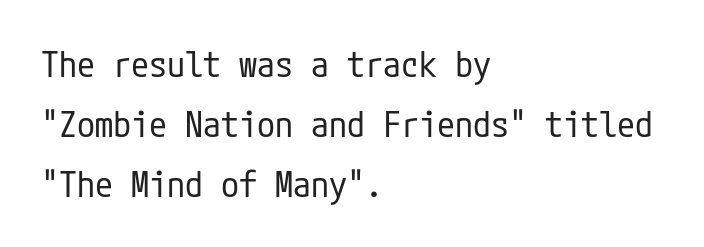
Q: Is the text bold? A: No.
Q: Is the text italic (slanted)? A: No, it is upright.
Q: Is the typeface a serif or a sans-serif typeface? A: Sans-serif.
Q: Is the text underlined? A: No.
Q: How is the paragraph aligned? A: Left-aligned.
Q: Is the spacing between letters normal or unusually wide? A: Normal.
Q: Is the spacing between lines tight, normal or loose? A: Normal.
Q: Width (condensed, normal, or wide)? A: Condensed.
Q: Stroke contrast? A: Low.
Q: x-height? A: Medium.
